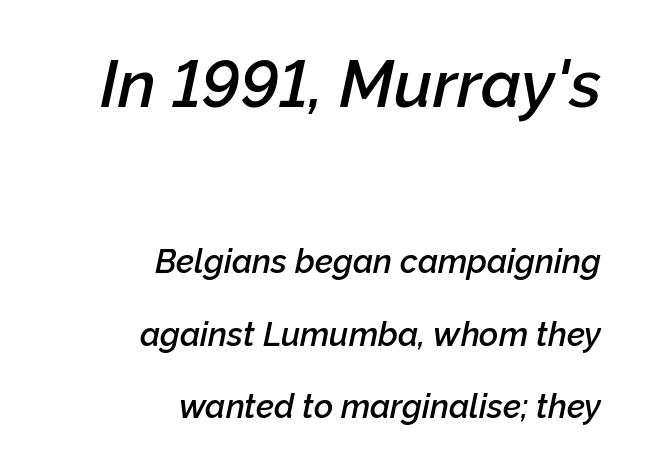
{"italic": "yes", "lean": "right", "slant_degrees": 12, "bold": "semi", "weight": "semibold", "width": "normal", "stroke_contrast": "low", "x_height": "medium", "monospaced": "no", "underline": "no", "align": "right", "line_spacing": "loose", "line_spacing_ratio": 2.19, "letter_spacing": "normal", "letter_spacing_em": 0.0, "larger_block": "first", "size_ratio": 2.0, "glyph_px": 66}
